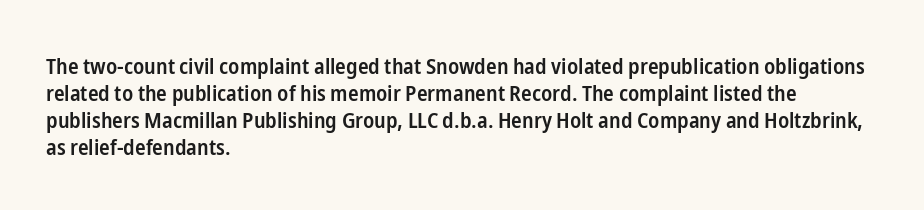
The image shows 22 px text type, upright; set left-aligned, line spacing 1.23x, normal letter spacing, not underlined.
